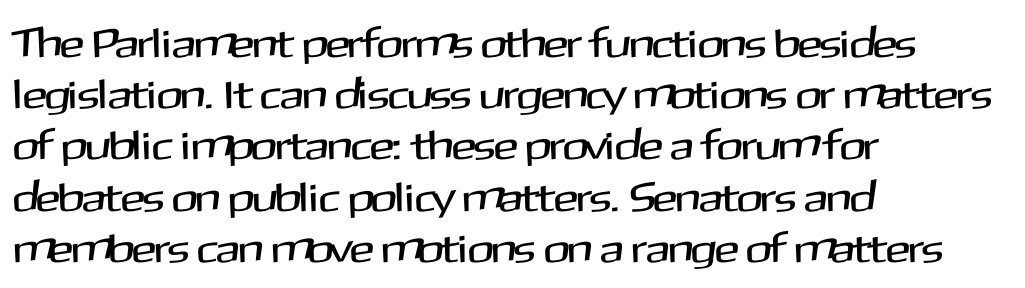
Just letters on the line, the space beneath them empty. There is no visible air inserted between adjacent glyphs. Quick note: interline space is typical. To sum up the face: it is a sans, with no serifs. Ascenders rise straight up at ninety degrees.
